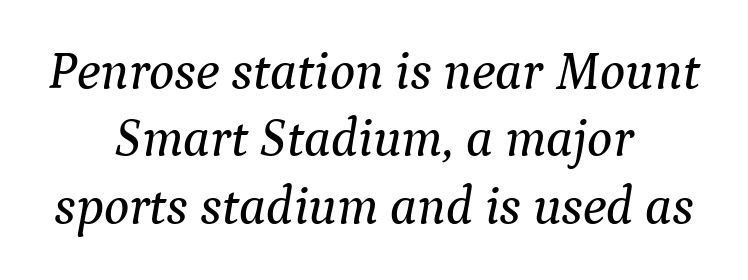
Q: Is the text italic (slanted)? A: Yes, it leans right by about 9 degrees.
Q: Is the typeface a serif or a sans-serif typeface? A: Serif.
Q: Is the text underlined? A: No.
Q: How is the paragraph aligned? A: Centered.
Q: Is the spacing between letters normal or unusually wide? A: Normal.
Q: Is the spacing between lines tight, normal or loose? A: Normal.
Q: Width (condensed, normal, or wide)? A: Normal.
Q: Stroke contrast? A: Medium.
Q: x-height? A: Medium.
Q: Monospaced? A: No.
